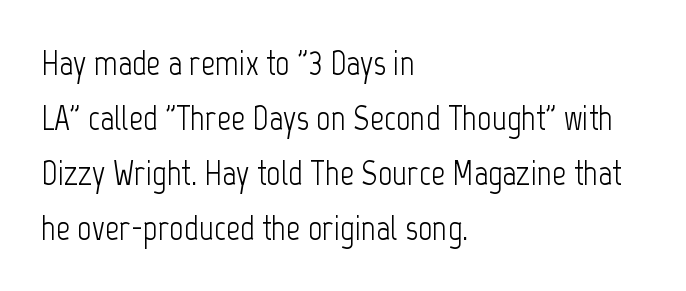
Q: Is the text bold? A: No.
Q: Is the text italic (slanted)? A: No, it is upright.
Q: Is the typeface a serif or a sans-serif typeface? A: Sans-serif.
Q: Is the text underlined? A: No.
Q: How is the paragraph aligned? A: Left-aligned.
Q: Is the spacing between letters normal or unusually wide? A: Normal.
Q: Is the spacing between lines tight, normal or loose? A: Normal.
Q: Width (condensed, normal, or wide)? A: Condensed.
Q: Stroke contrast? A: Low.
Q: x-height? A: Medium.
Q: Monospaced? A: No.
